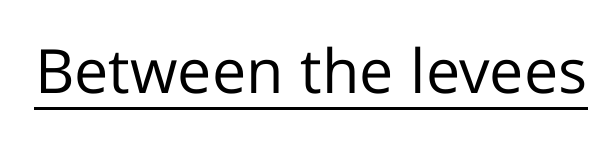
Q: Is the text bold? A: No.
Q: Is the text italic (slanted)? A: No, it is upright.
Q: Is the typeface a serif or a sans-serif typeface? A: Sans-serif.
Q: Is the text underlined? A: Yes.
Q: Is the spacing between letters normal or unusually wide? A: Normal.
Q: Width (condensed, normal, or wide)? A: Normal.
Q: Stroke contrast? A: Low.
Q: x-height? A: Medium.
Q: Monospaced? A: No.
